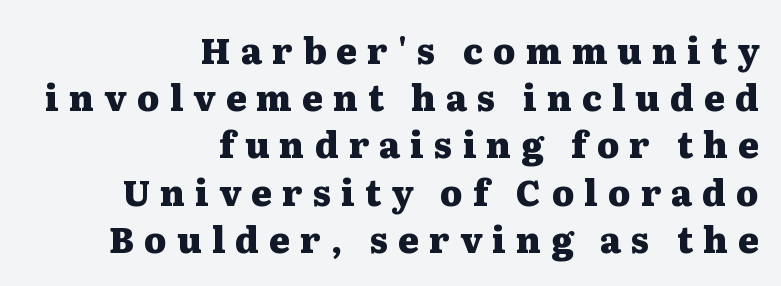
Q: Is the text bold? A: Yes.
Q: Is the text italic (slanted)? A: No, it is upright.
Q: Is the typeface a serif or a sans-serif typeface? A: Serif.
Q: Is the text underlined? A: No.
Q: How is the paragraph aligned? A: Right-aligned.
Q: Is the spacing between letters normal or unusually wide? A: Unusually wide.
Q: Is the spacing between lines tight, normal or loose? A: Normal.
Q: Width (condensed, normal, or wide)? A: Wide.
Q: Stroke contrast? A: Medium.
Q: x-height? A: Medium.
Q: Monospaced? A: No.
